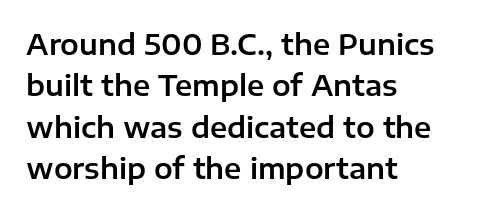
{"serif": "no", "italic": "no", "width": "normal", "stroke_contrast": "low", "x_height": "medium", "monospaced": "no", "underline": "no", "align": "left", "line_spacing": "normal", "line_spacing_ratio": 1.48, "letter_spacing": "normal", "letter_spacing_em": 0.0, "glyph_px": 28}
